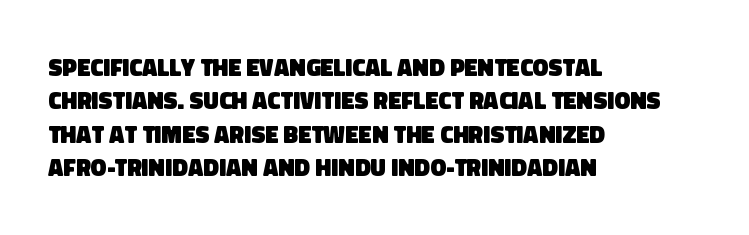
Q: Is the text bold? A: Yes.
Q: Is the text underlined? A: No.
Q: How is the paragraph aligned? A: Left-aligned.
Q: Is the spacing between letters normal or unusually wide? A: Normal.
Q: Is the spacing between lines tight, normal or loose? A: Normal.
